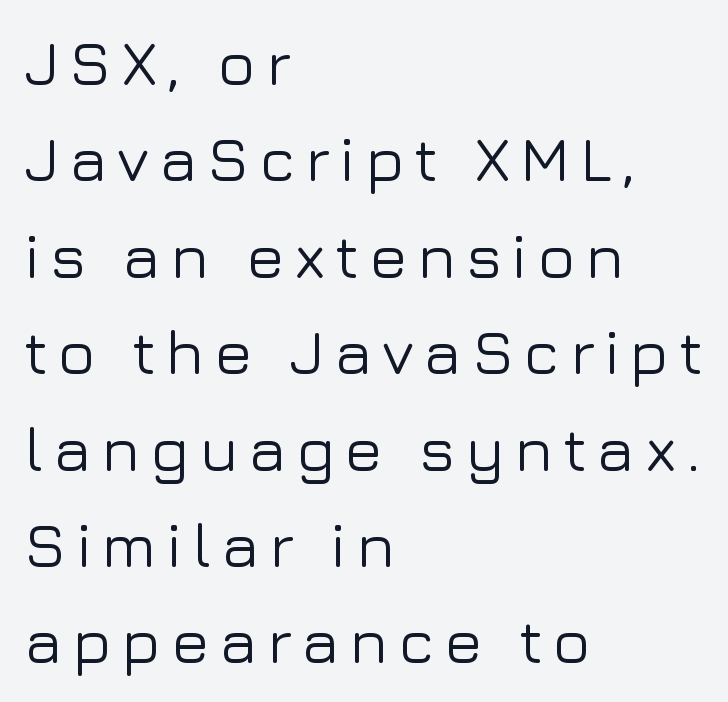
What kind of face is this? One without serifs — a sans. Descenders hang freely into open space. The setting favours the left margin, as ordinary paragraphs usually do. Every character sits straight up, as roman type does. Looks like regular typesetting: each glyph gets only the width it needs. This sample keeps an unexceptional amount of space between lines.
